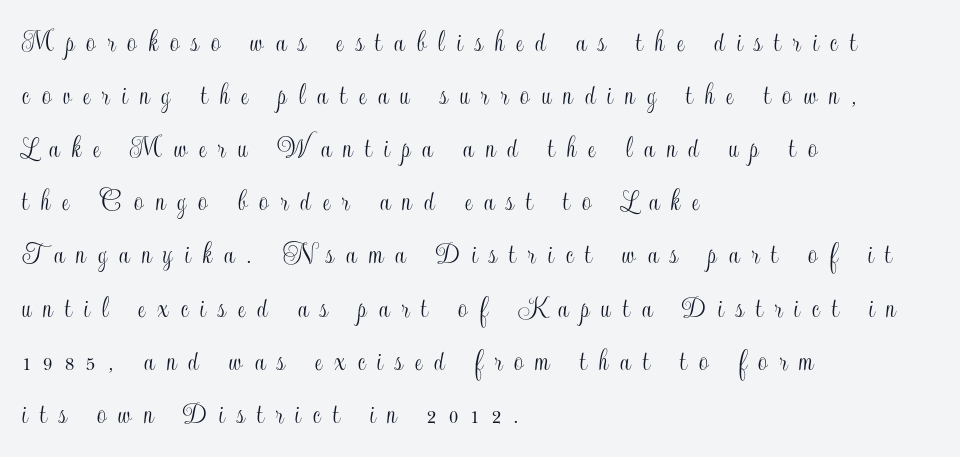
The image shows 32 px condensed type; set left-aligned, normal line spacing (1.66x), unusually wide letter spacing (+0.38 em), not underlined; a small x-height.
